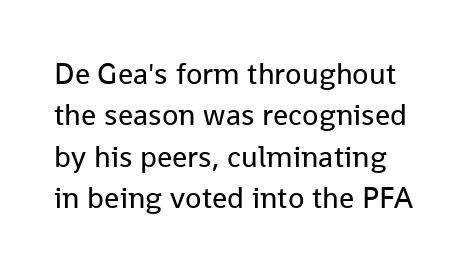
{"serif": "no", "italic": "no", "bold": "no", "weight": "regular", "width": "normal", "stroke_contrast": "low", "x_height": "medium", "monospaced": "no", "underline": "no", "line_spacing": "normal", "line_spacing_ratio": 1.38, "letter_spacing": "normal", "letter_spacing_em": 0.0, "glyph_px": 30}
